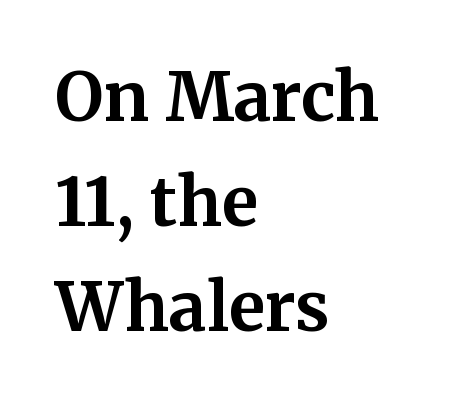
Heft: maximum for text — a bold. Anything drawn beneath the words? Only blank space. The passage is arranged the way most books set body copy — flush left. Style check: upright. What stands out about the letter spacing? Nothing — it is the standard amount.
